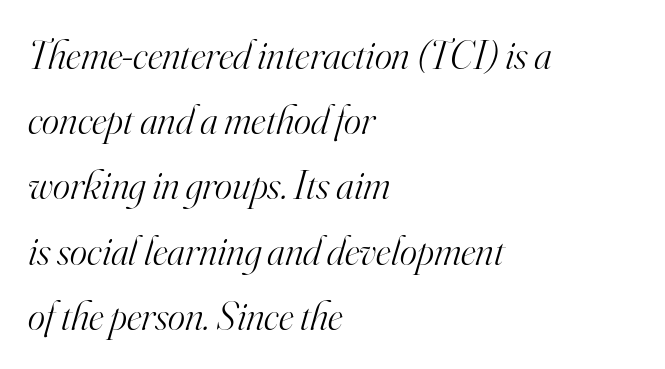
The image shows 41 px light serif type, italic (leaning right); set left-aligned, normal line spacing (1.59x), normal letter spacing, not underlined; high stroke contrast and a small x-height.
